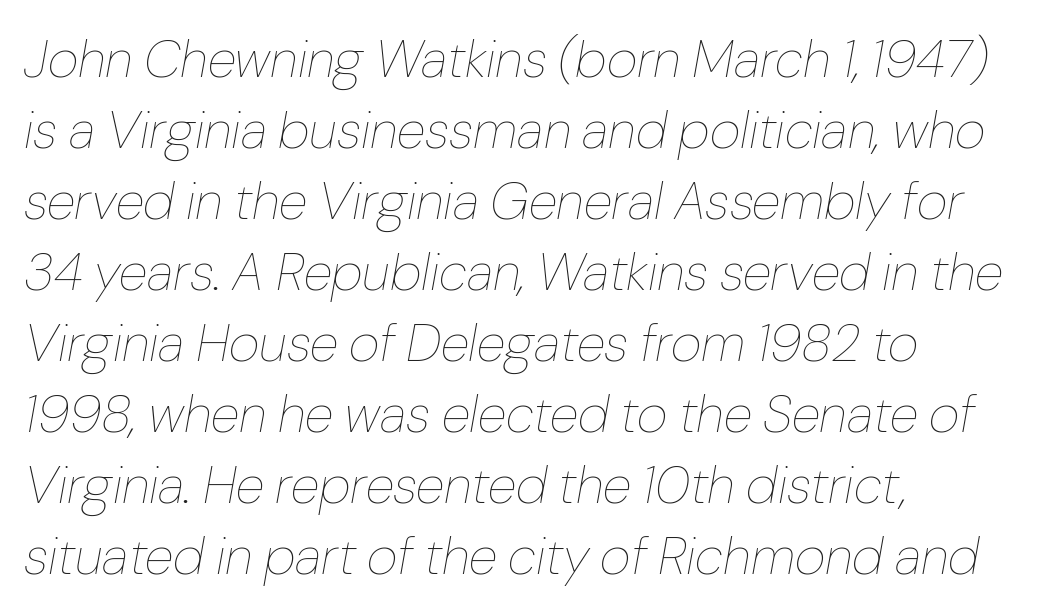
Q: Is the text bold? A: No.
Q: Is the text italic (slanted)? A: Yes, it leans right by about 10 degrees.
Q: Is the text underlined? A: No.
Q: How is the paragraph aligned? A: Left-aligned.
Q: Is the spacing between letters normal or unusually wide? A: Normal.
Q: Is the spacing between lines tight, normal or loose? A: Normal.
Q: Width (condensed, normal, or wide)? A: Normal.
Q: Stroke contrast? A: Low.
Q: x-height? A: Medium.
Q: Monospaced? A: No.
